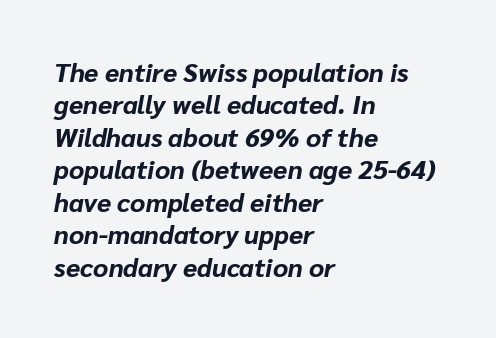
{"italic": "yes", "lean": "right", "slant_degrees": 10, "bold": "yes", "underline": "no", "align": "left", "line_spacing": "normal", "line_spacing_ratio": 1.25, "letter_spacing": "normal", "letter_spacing_em": 0.0, "glyph_px": 26}
